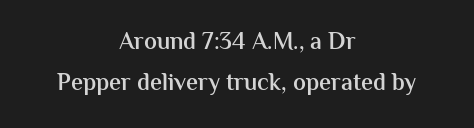
Glance below the letters and you will spot only blank space. Does the lettering tilt? It doesn't — this is upright. Both edges are ragged and mirror each other, which tells us the setting is centered. Set as a demibold, roughly 600 on the weight scale.
